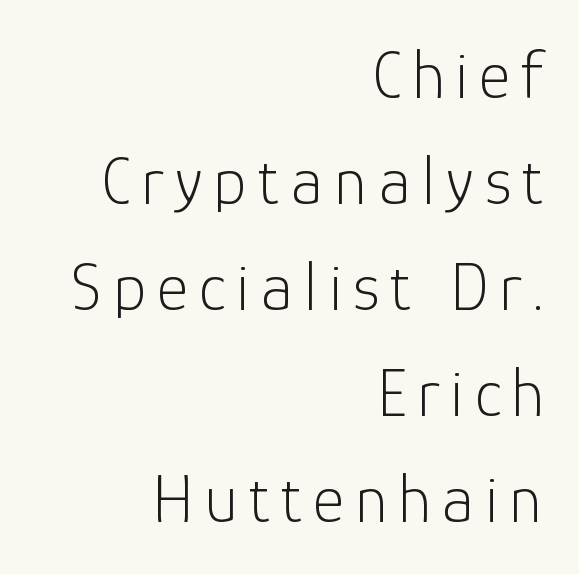
Q: Is the text bold? A: No.
Q: Is the text italic (slanted)? A: No, it is upright.
Q: Is the typeface a serif or a sans-serif typeface? A: Sans-serif.
Q: Is the text underlined? A: No.
Q: How is the paragraph aligned? A: Right-aligned.
Q: Is the spacing between lines tight, normal or loose? A: Normal.
Q: Width (condensed, normal, or wide)? A: Normal.
Q: Stroke contrast? A: Low.
Q: x-height? A: Medium.
Q: Monospaced? A: No.
